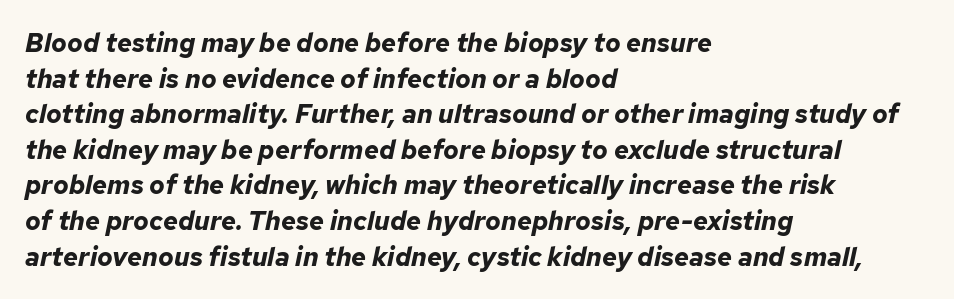
Q: Is the text bold? A: Yes.
Q: Is the text italic (slanted)? A: Yes, it leans right by about 12 degrees.
Q: Is the text underlined? A: No.
Q: How is the paragraph aligned? A: Left-aligned.
Q: Is the spacing between letters normal or unusually wide? A: Normal.
Q: Is the spacing between lines tight, normal or loose? A: Normal.
